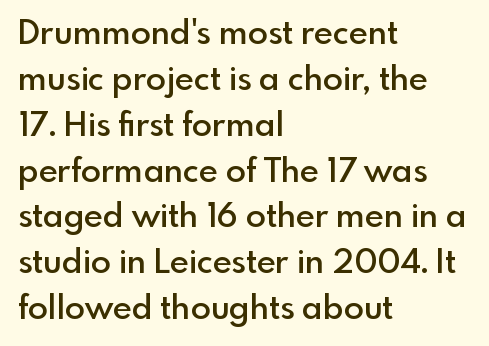
{"serif": "no", "italic": "no", "bold": "semi", "weight": "semibold", "width": "normal", "x_height": "small", "monospaced": "no", "underline": "no", "align": "left", "line_spacing": "normal", "line_spacing_ratio": 1.39, "letter_spacing": "normal", "letter_spacing_em": 0.0, "glyph_px": 33}
